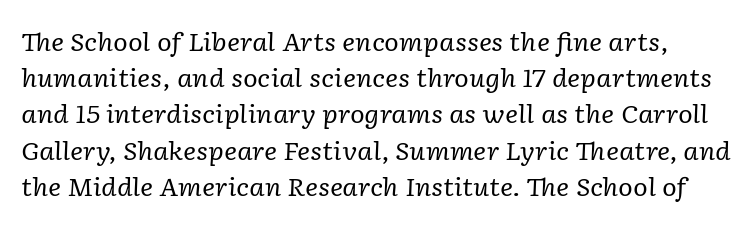
The image shows 25 px text type, italic (leaning right); set normal line spacing (1.45x), normal letter spacing, not underlined.
